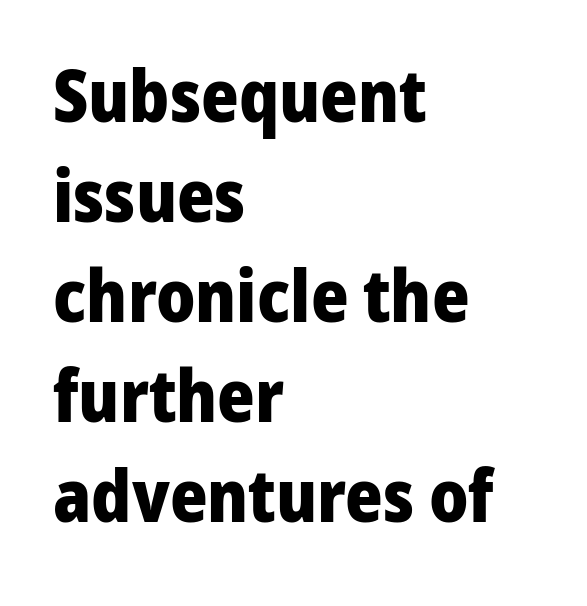
{"serif": "no", "italic": "no", "bold": "yes", "weight": "heavy", "width": "normal", "stroke_contrast": "low", "x_height": "medium", "monospaced": "no", "underline": "no", "align": "left", "line_spacing": "normal", "line_spacing_ratio": 1.39, "letter_spacing": "normal", "letter_spacing_em": 0.0, "glyph_px": 72}
